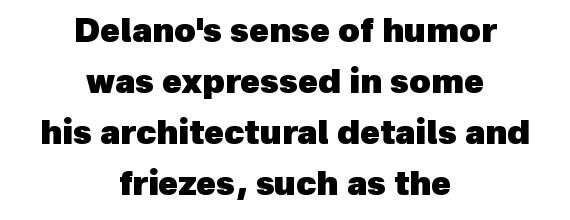
{"serif": "no", "bold": "yes", "weight": "heavy", "width": "normal", "x_height": "medium", "monospaced": "no", "underline": "no", "align": "center", "line_spacing": "normal", "line_spacing_ratio": 1.55, "letter_spacing": "normal", "letter_spacing_em": 0.0, "glyph_px": 33}
